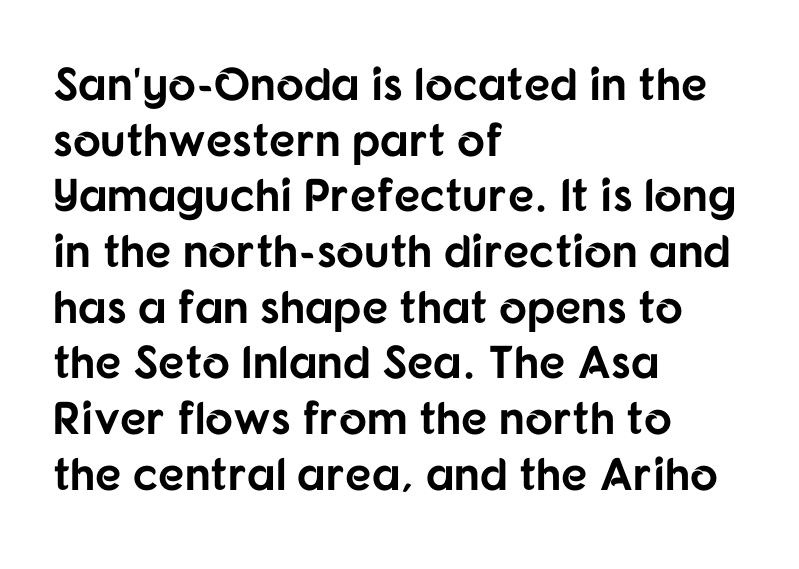
The image shows 46 px bold sans-serif type, upright; set left-aligned, line spacing 1.21x, normal letter spacing, not underlined; low stroke contrast and a medium x-height.
